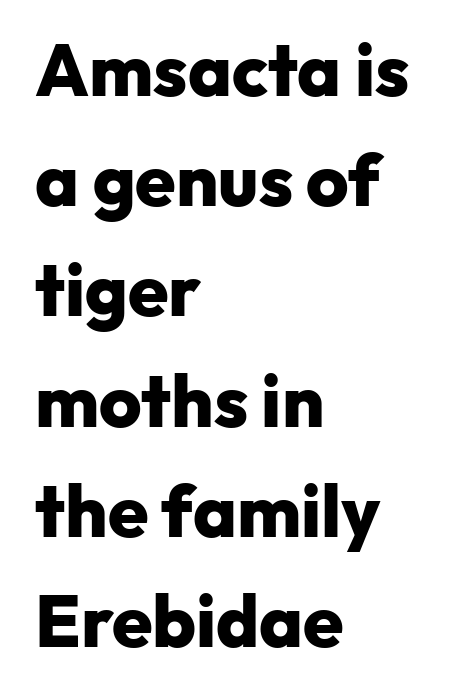
The image shows 73 px heavy sans-serif type, upright; set left-aligned, normal line spacing (1.51x), normal letter spacing, not underlined; low stroke contrast and a medium x-height.
